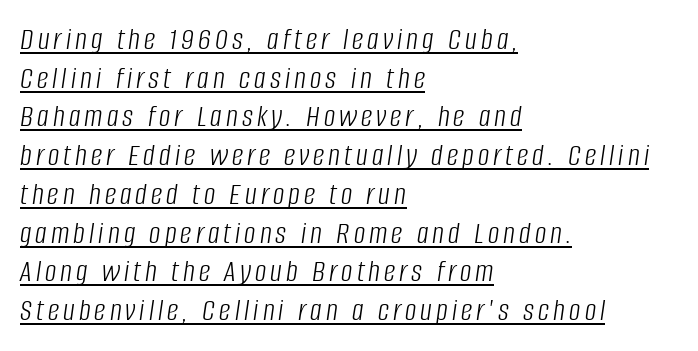
Q: Is the text bold? A: No.
Q: Is the text italic (slanted)? A: Yes, it leans right by about 8 degrees.
Q: Is the text underlined? A: Yes.
Q: How is the paragraph aligned? A: Left-aligned.
Q: Width (condensed, normal, or wide)? A: Condensed.
Q: Stroke contrast? A: Low.
Q: x-height? A: Large.
Q: Monospaced? A: No.
